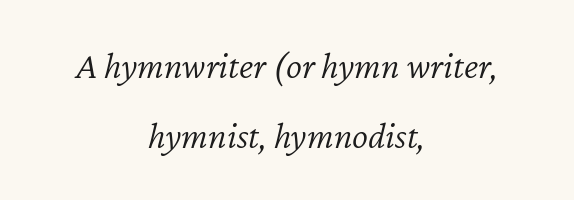
The image shows 38 px light type, italic (leaning right); set centered, line spacing 1.83x, normal letter spacing, not underlined; low stroke contrast and a medium x-height.
